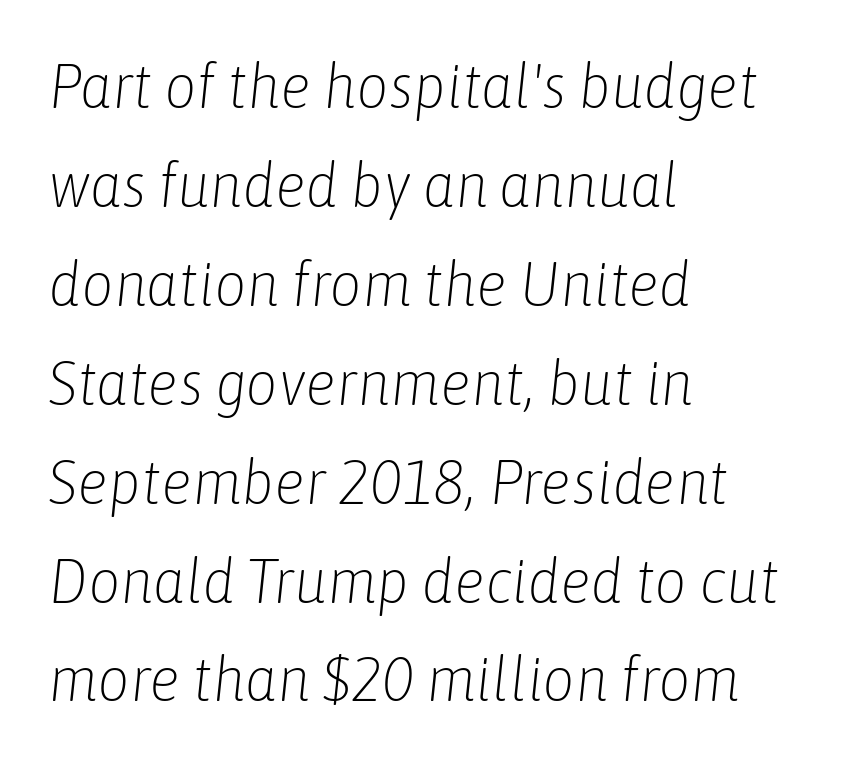
The image shows 63 px light, condensed type, italic (leaning right); set left-aligned, normal line spacing (1.57x), normal letter spacing, not underlined; low stroke contrast and a medium x-height.
